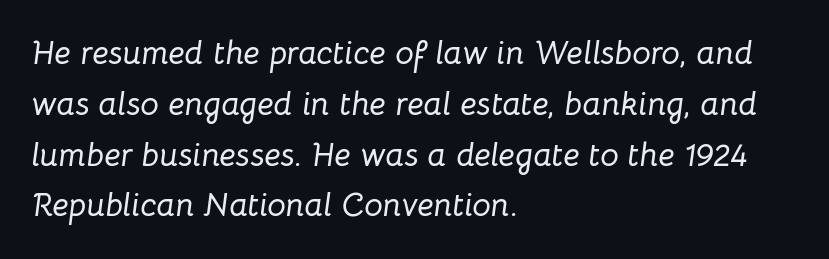
The letters are slanted; this is an italic face. This rendering leaves character spacing at its baseline value. Bare-footed words on every line. The leading is moderate, giving the passage an even texture. The paragraph has a hard left edge and a soft right edge.
